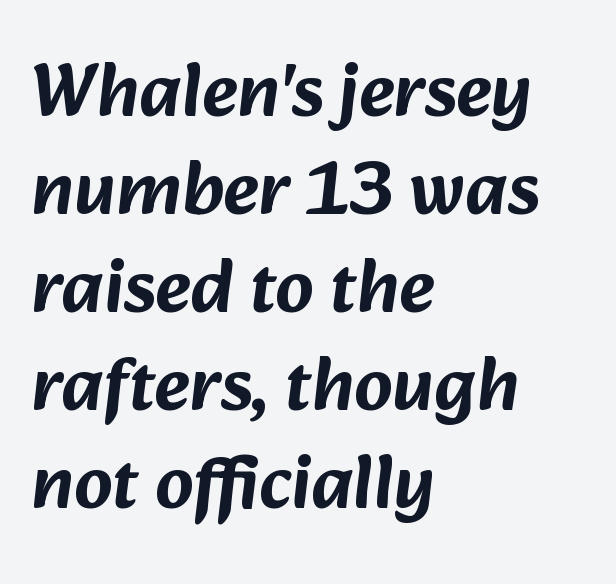
{"serif": "no", "width": "normal", "stroke_contrast": "low", "x_height": "medium", "monospaced": "no", "underline": "no", "align": "left", "line_spacing": "normal", "line_spacing_ratio": 1.29, "letter_spacing": "normal", "letter_spacing_em": 0.0, "glyph_px": 76}
